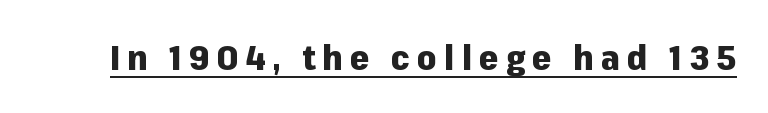
The image shows 35 px heavy sans-serif type, upright; set unusually wide letter spacing (+0.2 em), underlined; low stroke contrast and a medium x-height.
